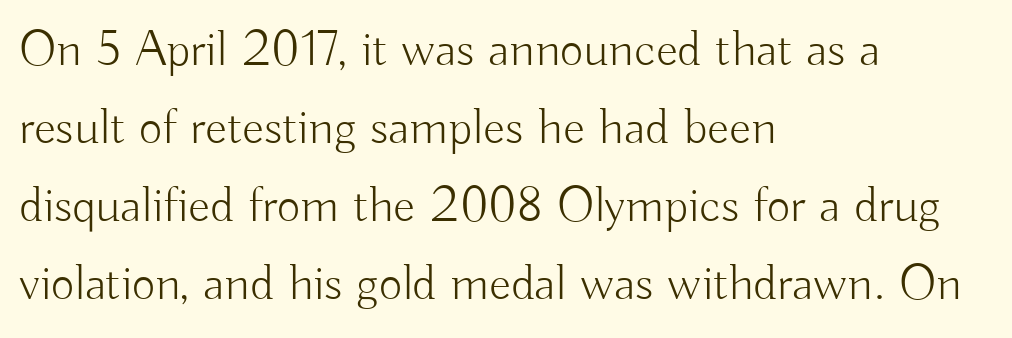
{"serif": "no", "italic": "no", "bold": "no", "weight": "light", "width": "normal", "stroke_contrast": "low", "x_height": "small", "monospaced": "no", "underline": "no", "align": "left", "line_spacing": "normal", "line_spacing_ratio": 1.53, "letter_spacing": "normal", "letter_spacing_em": 0.0, "glyph_px": 51}
